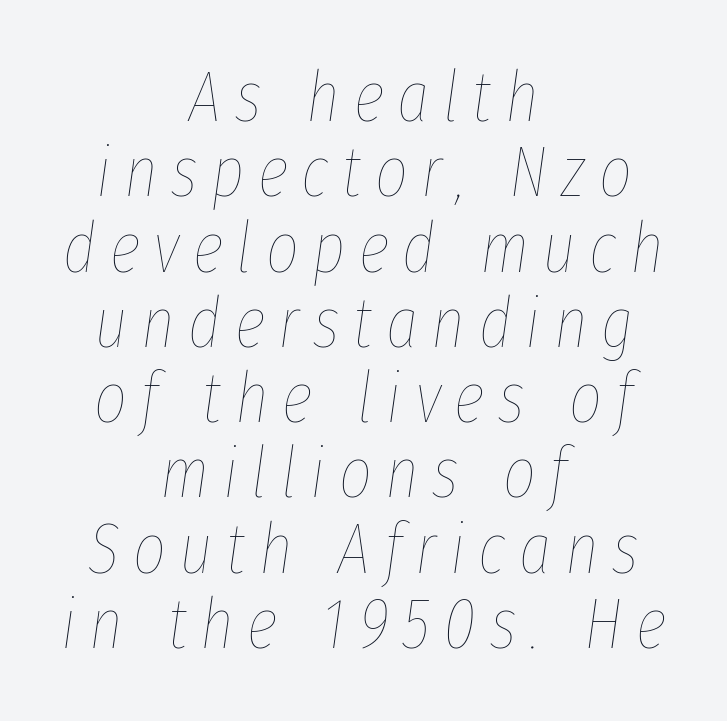
Q: Is the text bold? A: No.
Q: Is the text italic (slanted)? A: Yes, it leans right by about 8 degrees.
Q: Is the text underlined? A: No.
Q: How is the paragraph aligned? A: Centered.
Q: Is the spacing between lines tight, normal or loose? A: Tight.
Q: Width (condensed, normal, or wide)? A: Condensed.
Q: Stroke contrast? A: Low.
Q: x-height? A: Medium.
Q: Monospaced? A: No.
